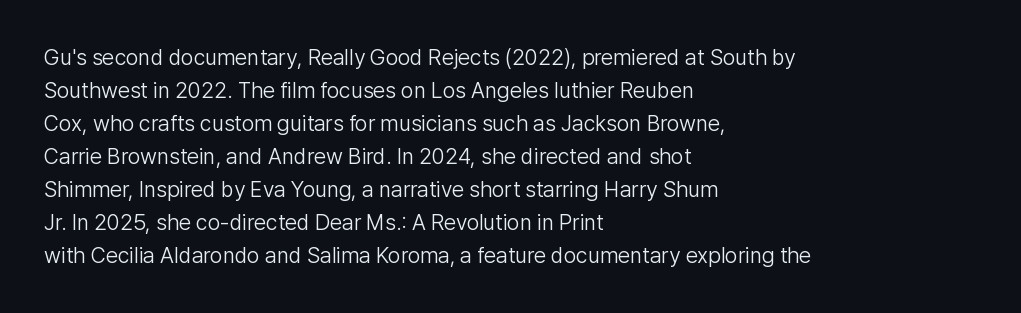
In terms of leading, this rendering sits right in the middle. Quick note: not italic, upright. Stems here are at most as thick as an everyday book face. Letter spacing: default.
